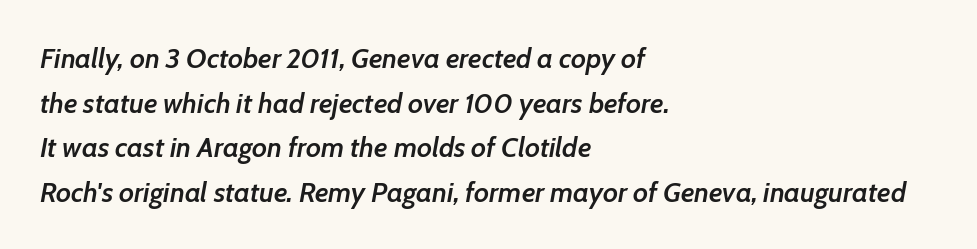
{"italic": "yes", "lean": "right", "slant_degrees": 7, "bold": "semi", "weight": "semibold", "width": "normal", "stroke_contrast": "low", "x_height": "medium", "monospaced": "no", "underline": "no", "align": "left", "line_spacing": "normal", "line_spacing_ratio": 1.59, "letter_spacing": "normal", "letter_spacing_em": 0.0, "glyph_px": 28}
